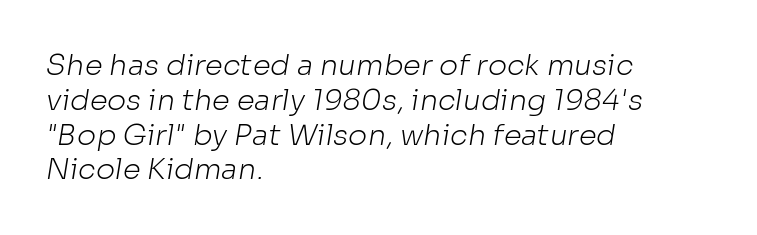
Q: Is the text bold? A: No.
Q: Is the typeface a serif or a sans-serif typeface? A: Sans-serif.
Q: Is the text underlined? A: No.
Q: How is the paragraph aligned? A: Left-aligned.
Q: Is the spacing between letters normal or unusually wide? A: Normal.
Q: Width (condensed, normal, or wide)? A: Normal.
Q: Stroke contrast? A: Low.
Q: x-height? A: Medium.
Q: Monospaced? A: No.
